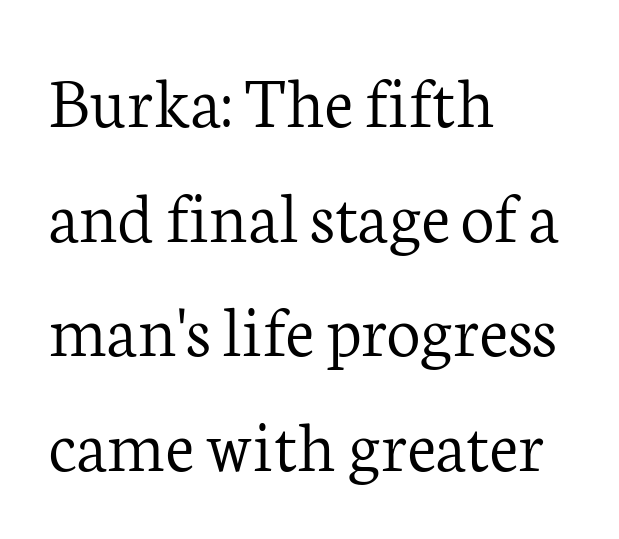
The image shows 75 px light serif type, upright; set left-aligned, normal line spacing (1.53x), normal letter spacing, not underlined; low stroke contrast and a medium x-height.
